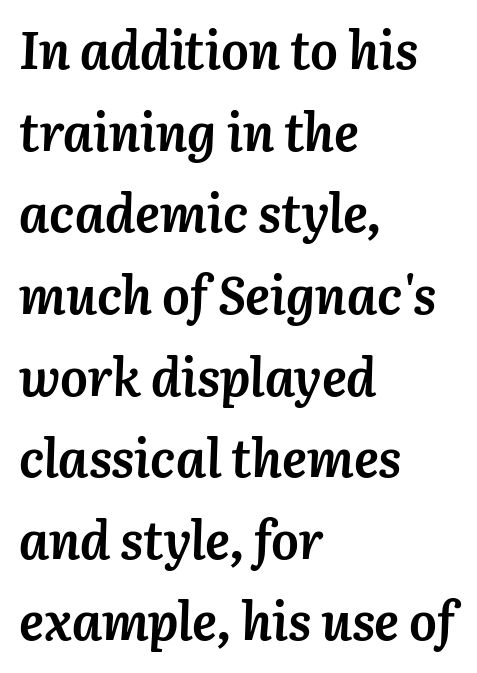
{"italic": "yes", "lean": "right", "slant_degrees": 3, "bold": "yes", "weight": "semibold", "width": "normal", "stroke_contrast": "medium", "x_height": "medium", "monospaced": "no", "underline": "no", "align": "left", "line_spacing": "normal", "line_spacing_ratio": 1.57, "letter_spacing": "normal", "letter_spacing_em": 0.0, "glyph_px": 52}
